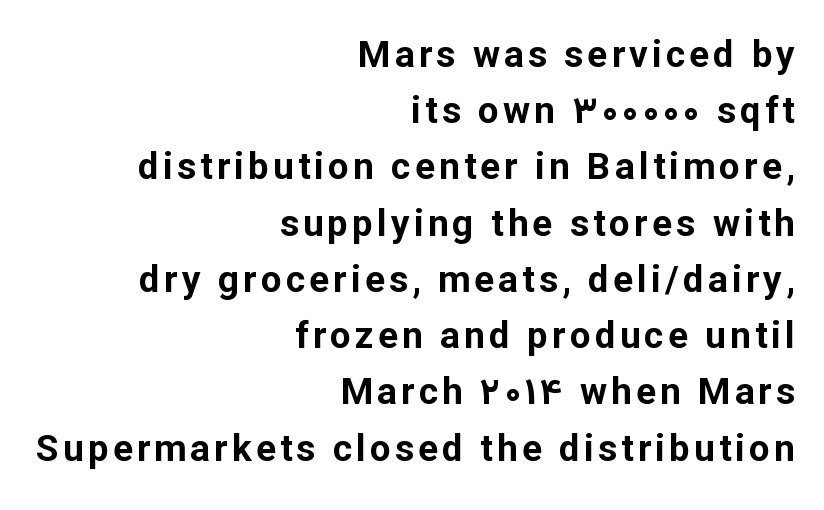
Alignment: flush right. Every letter is thick-stroked: bold, no question. This is sans-serif lettering, the kind often seen on screens and signage. The specimen reads as upright at a glance. Check the space under the baseline: it is left empty. Proportional: the letters do not fall into vertical columns.
